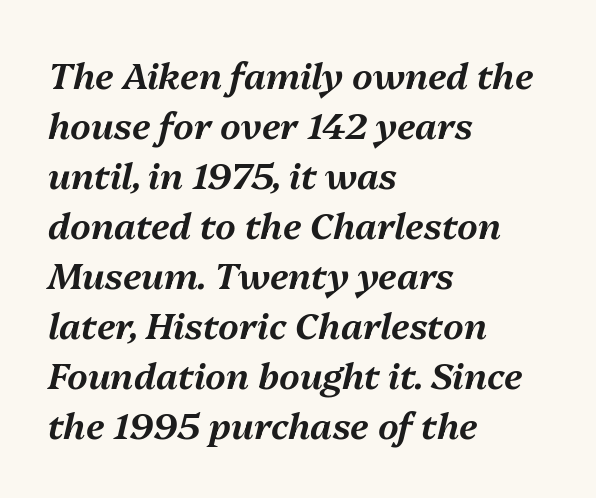
Q: Is the text italic (slanted)? A: Yes, it leans right by about 13 degrees.
Q: Is the text underlined? A: No.
Q: How is the paragraph aligned? A: Left-aligned.
Q: Is the spacing between letters normal or unusually wide? A: Normal.
Q: Is the spacing between lines tight, normal or loose? A: Normal.
Q: Width (condensed, normal, or wide)? A: Normal.
Q: Stroke contrast? A: Medium.
Q: x-height? A: Medium.
Q: Monospaced? A: No.
